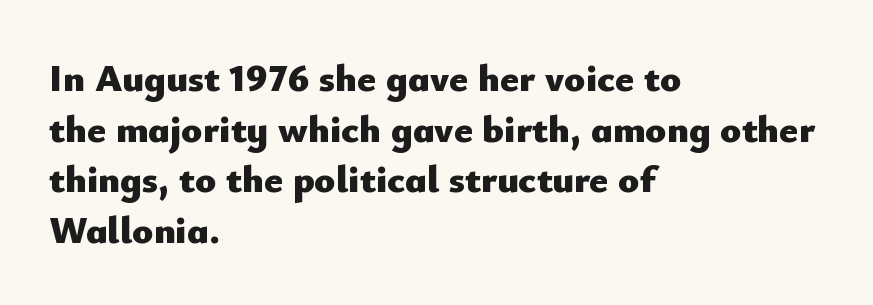
{"serif": "no", "italic": "no", "bold": "yes", "weight": "heavy", "width": "normal", "stroke_contrast": "low", "x_height": "small", "monospaced": "no", "underline": "no", "align": "left", "line_spacing": "normal", "line_spacing_ratio": 1.3, "letter_spacing": "normal", "letter_spacing_em": 0.0, "glyph_px": 39}
